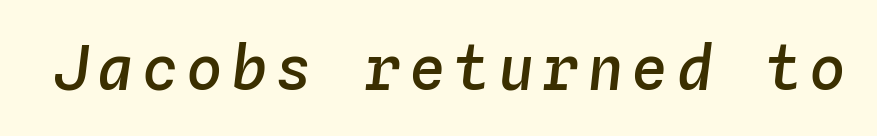
The image shows 61 px semibold type, italic (leaning right), monospaced; set not underlined; low stroke contrast and a medium x-height.
